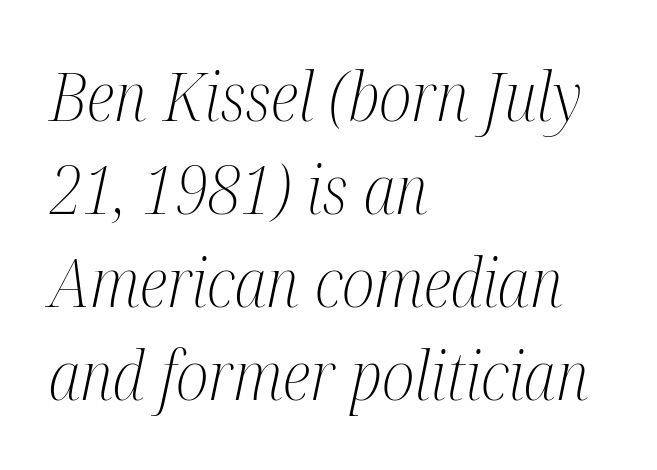
The image shows 67 px light, condensed serif type, italic (leaning right); set left-aligned, normal line spacing (1.39x), normal letter spacing, not underlined; medium stroke contrast and a medium x-height.
